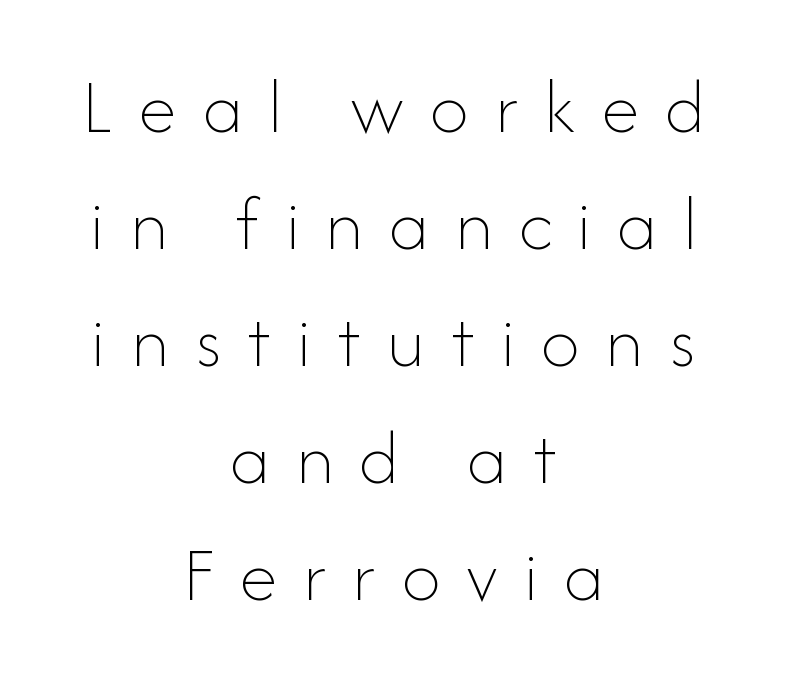
Leading matches the norm, producing a regular column. Stroke mass is kept to a normal reading level or below. Characters remain perfectly vertical along every line. The rag falls on both sides of this text block equally. Think of a printed novel: that variable character pitch is what you see here. The face used here is rendered with a markedly widened letterfit.
